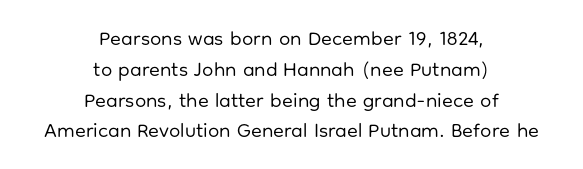
{"italic": "no", "bold": "no", "underline": "no", "align": "center", "line_spacing": "normal", "line_spacing_ratio": 1.54, "letter_spacing": "normal", "letter_spacing_em": 0.0, "glyph_px": 20}
